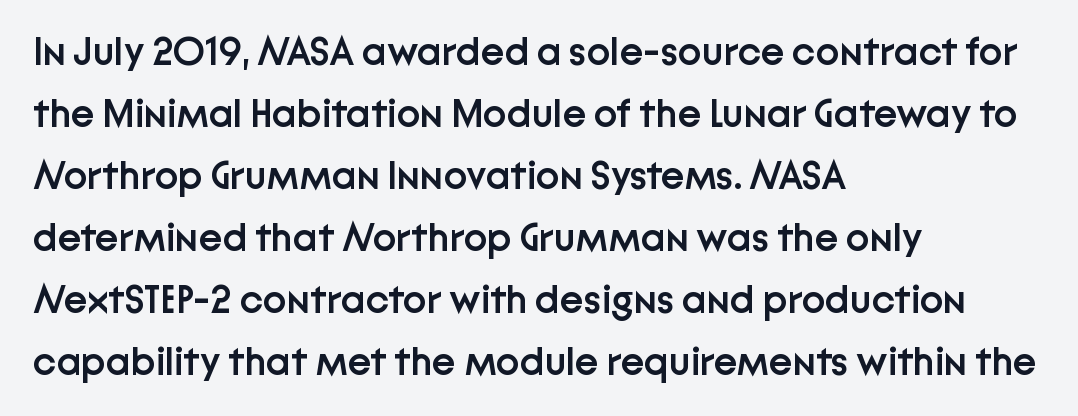
{"serif": "no", "italic": "no", "bold": "semi", "weight": "semibold", "width": "normal", "stroke_contrast": "low", "x_height": "medium", "monospaced": "no", "underline": "no", "align": "left", "line_spacing": "normal", "line_spacing_ratio": 1.55, "letter_spacing": "normal", "letter_spacing_em": 0.0, "glyph_px": 40}
